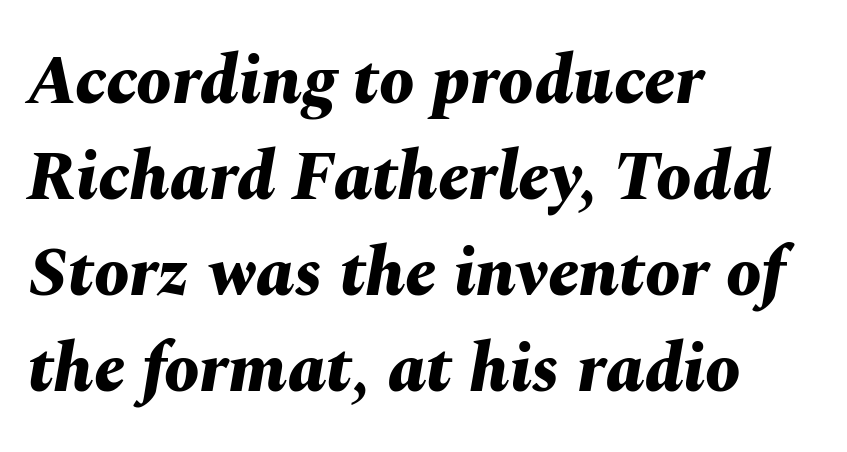
The image shows 70 px bold type, italic (leaning right); set left-aligned, normal line spacing (1.37x), normal letter spacing, not underlined; medium stroke contrast and a medium x-height.
